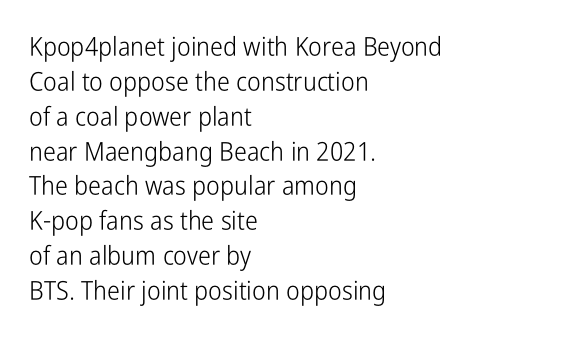
Q: Is the text bold? A: No.
Q: Is the text italic (slanted)? A: No, it is upright.
Q: Is the text underlined? A: No.
Q: How is the paragraph aligned? A: Left-aligned.
Q: Is the spacing between letters normal or unusually wide? A: Normal.
Q: Is the spacing between lines tight, normal or loose? A: Normal.
